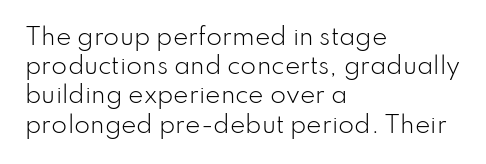
Q: Is the text bold? A: No.
Q: Is the text italic (slanted)? A: No, it is upright.
Q: Is the text underlined? A: No.
Q: How is the paragraph aligned? A: Left-aligned.
Q: Is the spacing between letters normal or unusually wide? A: Normal.
Q: Is the spacing between lines tight, normal or loose? A: Normal.
